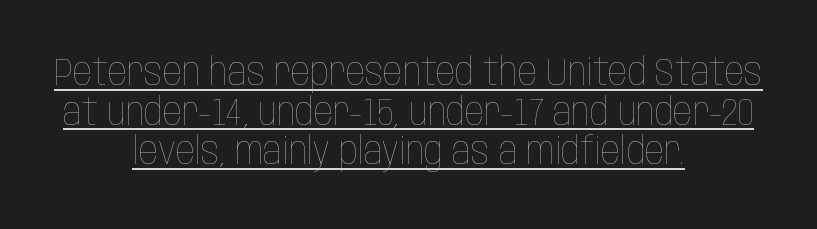
Neither beginnings nor endings align; midpoints do. Proportional: the letters do not fall into vertical columns. The face used here appears with an underline applied. Notice how descenders almost collide with the ascenders below — that's tight leading. Each word holds together tightly as a unit, with standard inter-letter gaps. Heft: none added — not bold.
